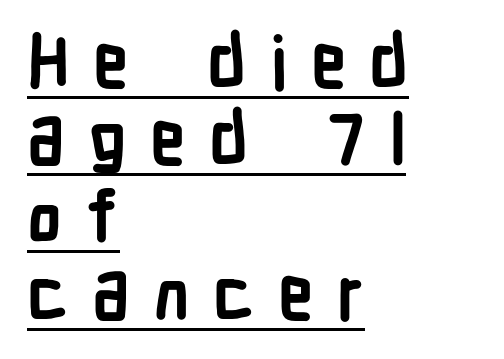
Baseline-to-baseline distance is barely more than the letter height. Decoration check: the copy is underlined. Layout note: lines flush left. The lettering stays uniformly vertical, giving the passage a roman look. Heavy, bold letterforms.
